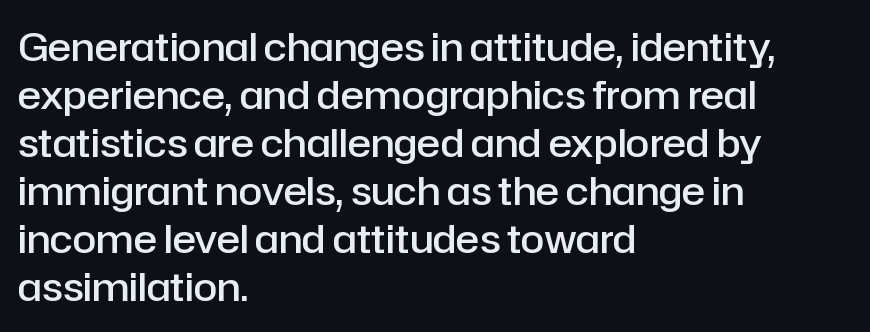
The image shows 39 px semibold sans-serif type, upright; set left-aligned, line spacing 1.23x, normal letter spacing, not underlined; low stroke contrast and a medium x-height.
